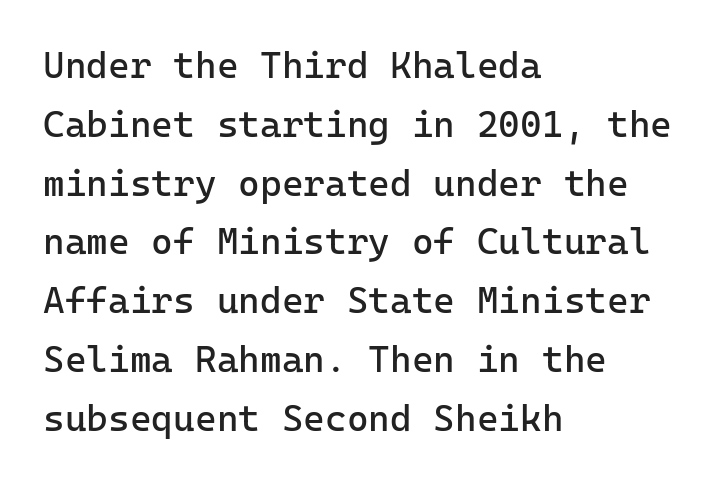
{"serif": "no", "italic": "no", "bold": "no", "weight": "regular", "width": "normal", "stroke_contrast": "low", "x_height": "medium", "monospaced": "yes", "underline": "no", "align": "left", "line_spacing": "normal", "line_spacing_ratio": 1.59, "letter_spacing": "normal", "letter_spacing_em": 0.0, "glyph_px": 37}
